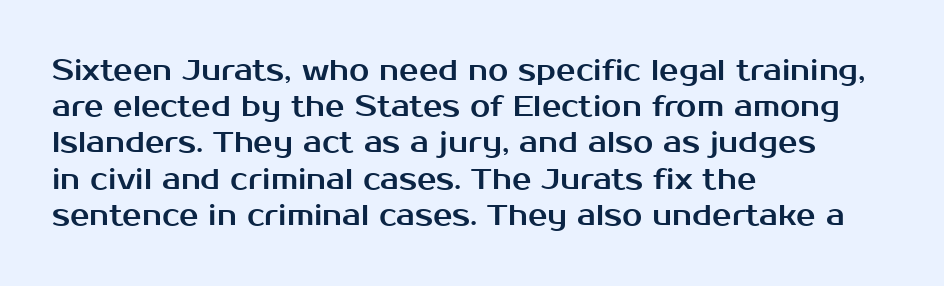
Q: Is the text italic (slanted)? A: No, it is upright.
Q: Is the typeface a serif or a sans-serif typeface? A: Sans-serif.
Q: Is the text underlined? A: No.
Q: How is the paragraph aligned? A: Left-aligned.
Q: Is the spacing between letters normal or unusually wide? A: Normal.
Q: Is the spacing between lines tight, normal or loose? A: Normal.
Q: Width (condensed, normal, or wide)? A: Normal.
Q: Stroke contrast? A: Medium.
Q: x-height? A: Medium.
Q: Monospaced? A: No.
